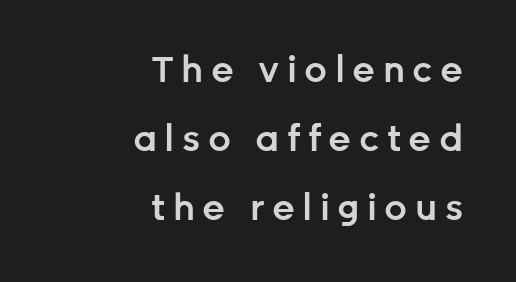
Q: Is the text bold? A: Semi-bold.
Q: Is the text italic (slanted)? A: No, it is upright.
Q: Is the typeface a serif or a sans-serif typeface? A: Sans-serif.
Q: Is the text underlined? A: No.
Q: How is the paragraph aligned? A: Right-aligned.
Q: Is the spacing between letters normal or unusually wide? A: Unusually wide.
Q: Is the spacing between lines tight, normal or loose? A: Loose.
Q: Width (condensed, normal, or wide)? A: Normal.
Q: Stroke contrast? A: Low.
Q: x-height? A: Medium.
Q: Monospaced? A: No.
